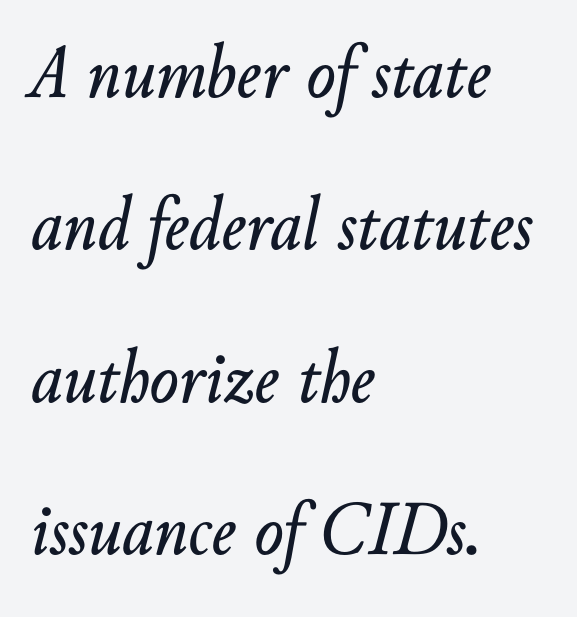
Q: Is the text italic (slanted)? A: Yes, it leans right by about 10 degrees.
Q: Is the text underlined? A: No.
Q: How is the paragraph aligned? A: Left-aligned.
Q: Is the spacing between letters normal or unusually wide? A: Normal.
Q: Is the spacing between lines tight, normal or loose? A: Loose.
Q: Width (condensed, normal, or wide)? A: Normal.
Q: Stroke contrast? A: Low.
Q: x-height? A: Small.
Q: Monospaced? A: No.
